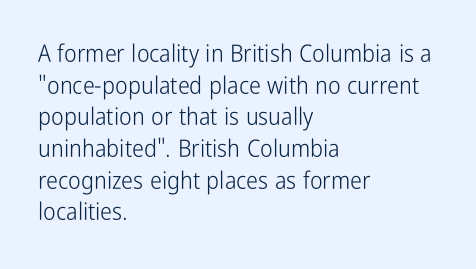
Leftover space on each line is placed entirely after the last word. The typesetting does not lean heavy: it is not bold. Honestly, the letter spacing is just normal — you wouldn't notice it. Underline: absent. If you drew a line through each stem, it would be perfectly vertical.
